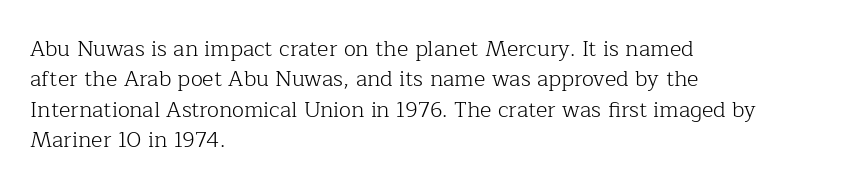
The image shows 22 px text type, upright; set left-aligned, normal line spacing (1.38x), normal letter spacing, not underlined.
